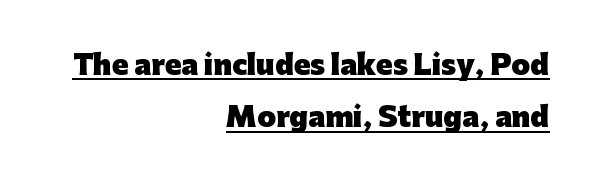
Q: Is the text bold? A: Yes.
Q: Is the text italic (slanted)? A: No, it is upright.
Q: Is the text underlined? A: Yes.
Q: How is the paragraph aligned? A: Right-aligned.
Q: Is the spacing between letters normal or unusually wide? A: Normal.
Q: Is the spacing between lines tight, normal or loose? A: Loose.
